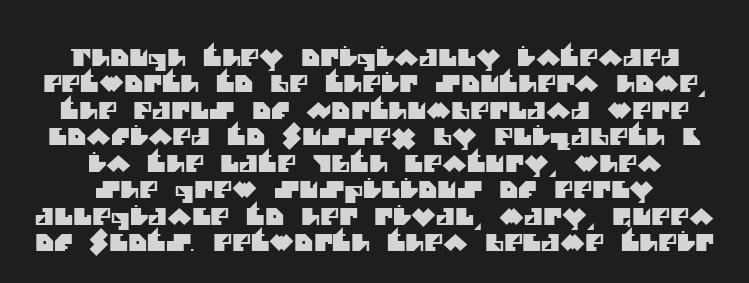
Q: Is the text underlined? A: No.
Q: How is the paragraph aligned? A: Centered.
Q: Is the spacing between letters normal or unusually wide? A: Normal.
Q: Is the spacing between lines tight, normal or loose? A: Tight.
